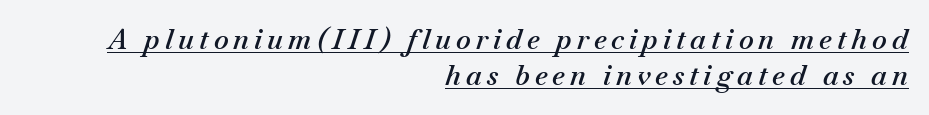
{"italic": "yes", "lean": "right", "slant_degrees": 18, "bold": "semi", "weight": "semibold", "width": "normal", "stroke_contrast": "medium", "x_height": "small", "monospaced": "no", "underline": "yes", "align": "right", "line_spacing": "normal", "line_spacing_ratio": 1.27, "glyph_px": 28}
